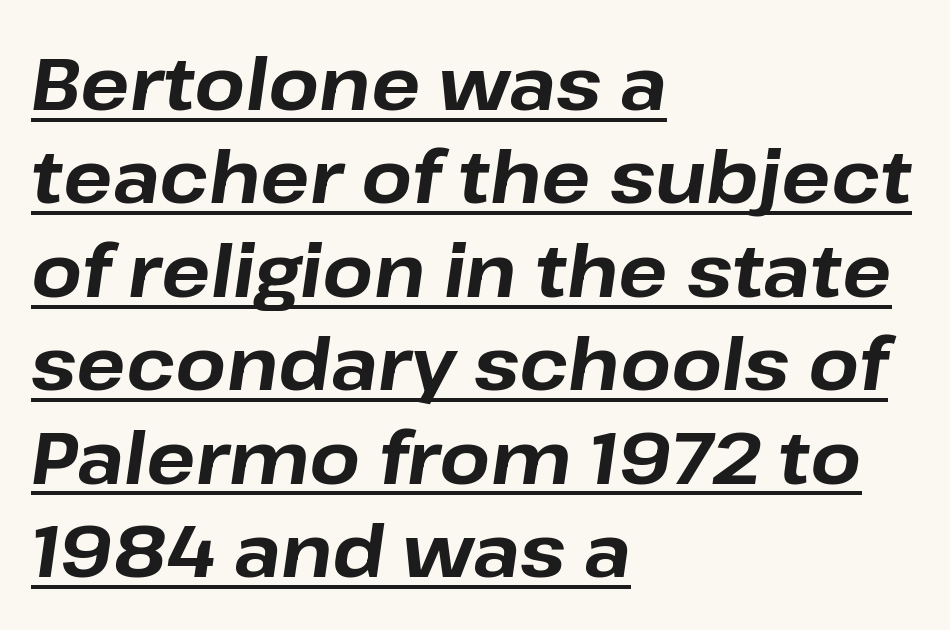
The image shows 73 px bold type, italic (leaning right); set left-aligned, normal line spacing (1.28x), normal letter spacing, underlined; low stroke contrast and a medium x-height.
